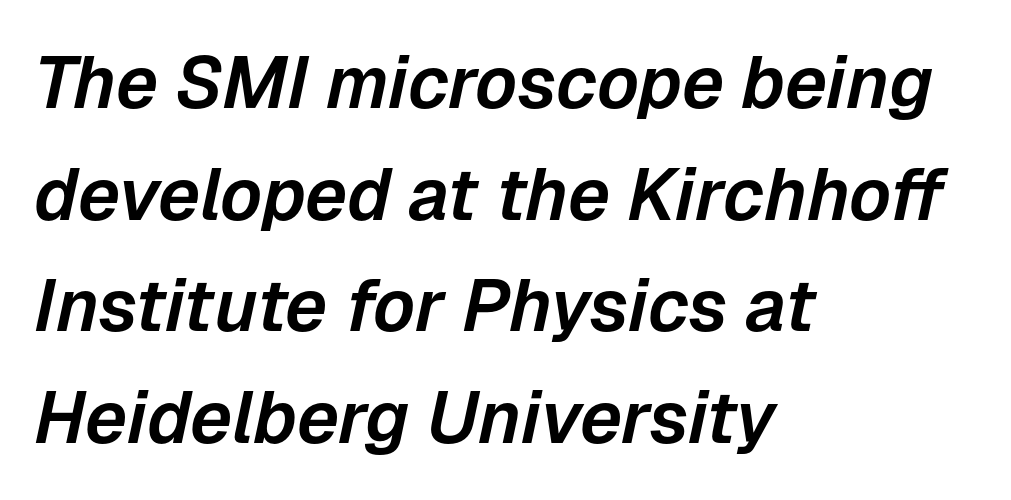
{"italic": "yes", "lean": "right", "slant_degrees": 12, "width": "normal", "stroke_contrast": "low", "x_height": "medium", "monospaced": "no", "underline": "no", "align": "left", "line_spacing": "normal", "line_spacing_ratio": 1.53, "letter_spacing": "normal", "letter_spacing_em": 0.0, "glyph_px": 73}
